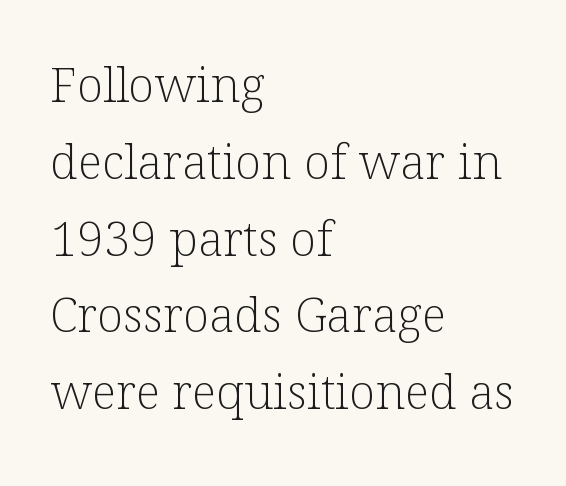
{"serif": "yes", "italic": "no", "bold": "no", "weight": "light", "width": "normal", "stroke_contrast": "low", "x_height": "medium", "monospaced": "no", "underline": "no", "align": "left", "line_spacing": "normal", "line_spacing_ratio": 1.6, "letter_spacing": "normal", "letter_spacing_em": 0.0, "glyph_px": 48}
